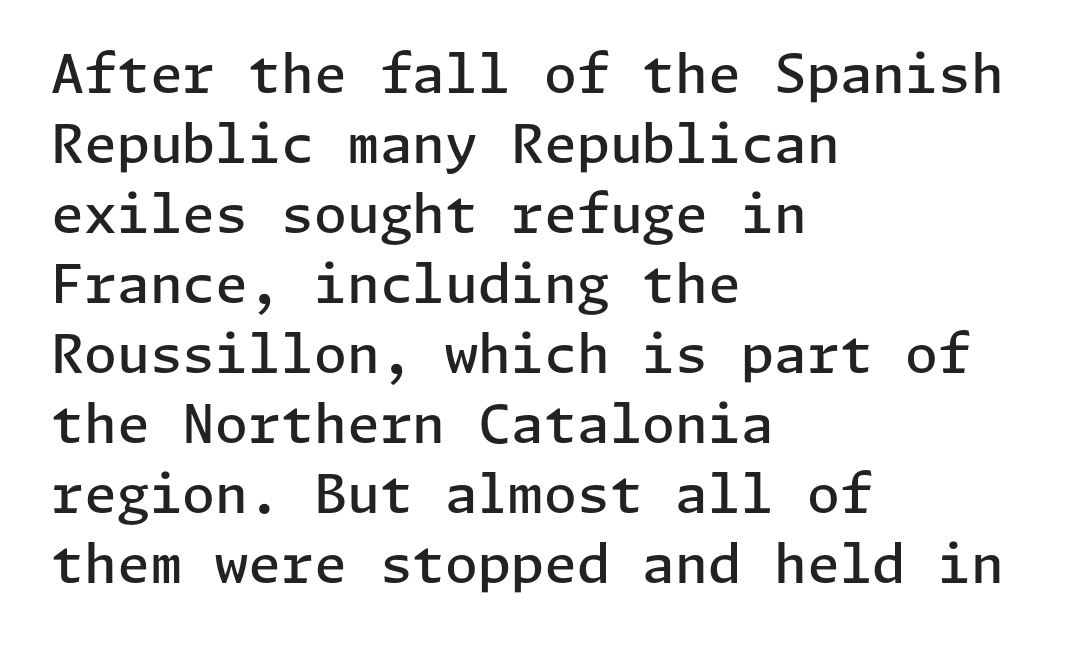
Q: Is the text bold? A: Semi-bold.
Q: Is the text italic (slanted)? A: No, it is upright.
Q: Is the typeface a serif or a sans-serif typeface? A: Sans-serif.
Q: Is the text underlined? A: No.
Q: How is the paragraph aligned? A: Left-aligned.
Q: Is the spacing between letters normal or unusually wide? A: Normal.
Q: Is the spacing between lines tight, normal or loose? A: Normal.
Q: Width (condensed, normal, or wide)? A: Normal.
Q: Stroke contrast? A: Low.
Q: x-height? A: Medium.
